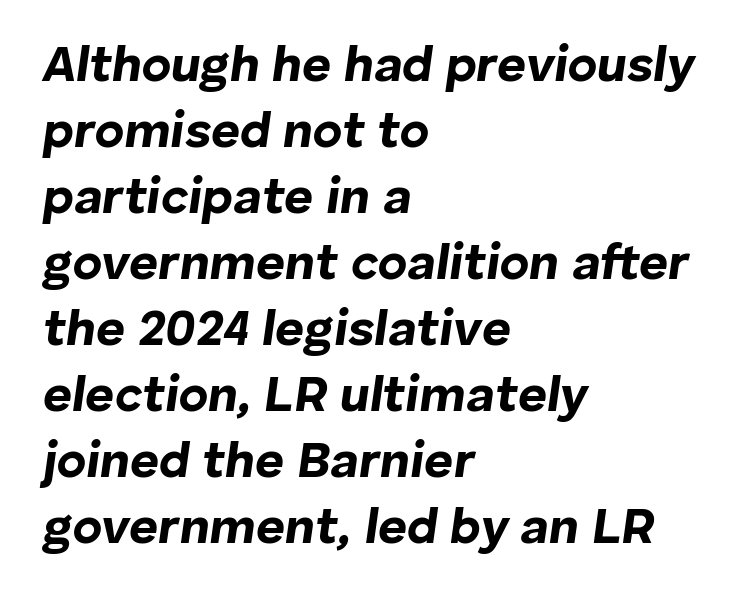
{"italic": "yes", "lean": "right", "slant_degrees": 8, "bold": "yes", "weight": "bold", "width": "normal", "stroke_contrast": "low", "x_height": "medium", "monospaced": "no", "underline": "no", "align": "left", "line_spacing": "normal", "line_spacing_ratio": 1.32, "letter_spacing": "normal", "letter_spacing_em": 0.0, "glyph_px": 50}
